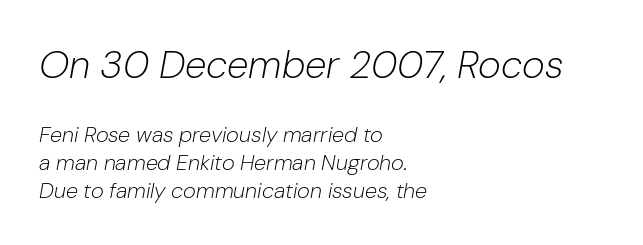
{"italic": "yes", "lean": "right", "slant_degrees": 10, "bold": "no", "weight": "light", "width": "normal", "stroke_contrast": "low", "x_height": "medium", "monospaced": "no", "underline": "no", "align": "left", "line_spacing": "normal", "line_spacing_ratio": 1.28, "letter_spacing": "normal", "letter_spacing_em": 0.0, "larger_block": "first", "size_ratio": 1.77, "glyph_px": 39}
